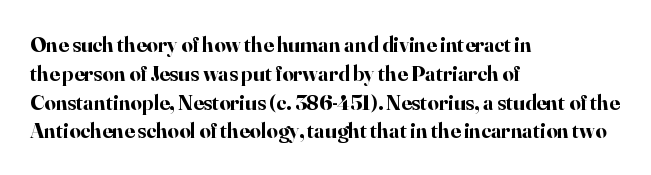
The image shows 22 px bold type, upright; set left-aligned, normal line spacing (1.31x), normal letter spacing, not underlined.
